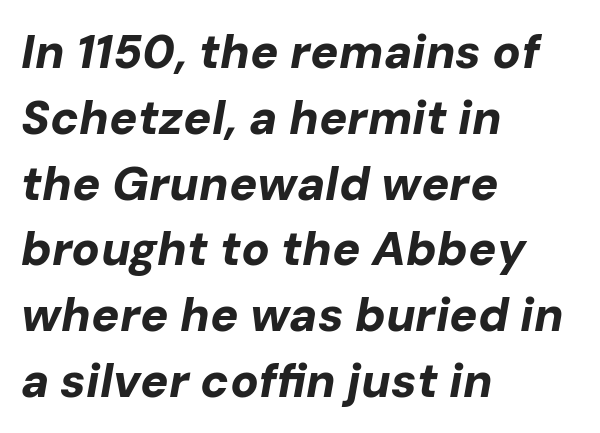
The image shows 47 px bold type, italic (leaning right); set left-aligned, normal line spacing (1.4x), normal letter spacing, not underlined; low stroke contrast and a medium x-height.
